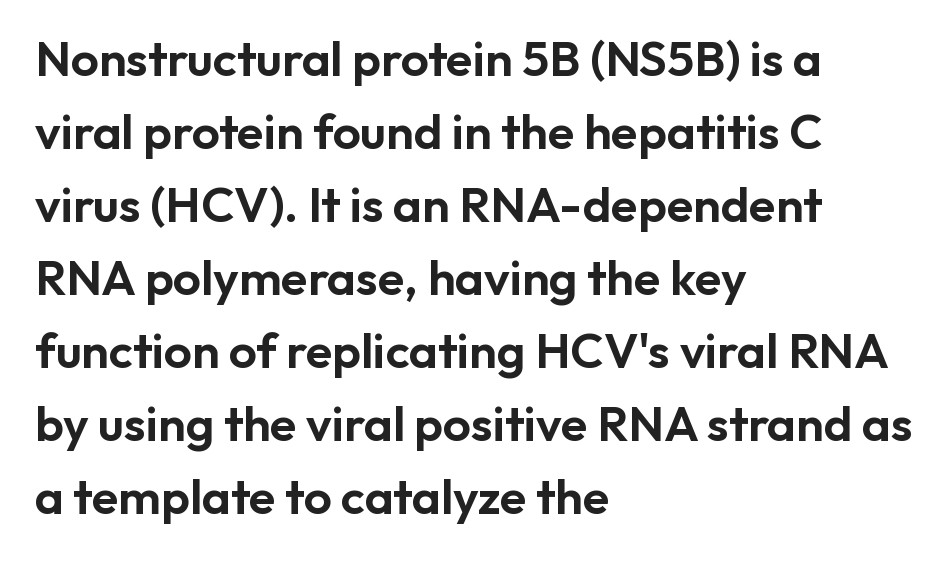
A student would call this left alignment; a typographer would say flush left, rag right. Quick note: interline space is typical. This sample uses an upright cut, with every glyph sitting square on the baseline. Each row of text sits above clean, open space. Letterform terminals end flat and unadorned throughout the passage.
